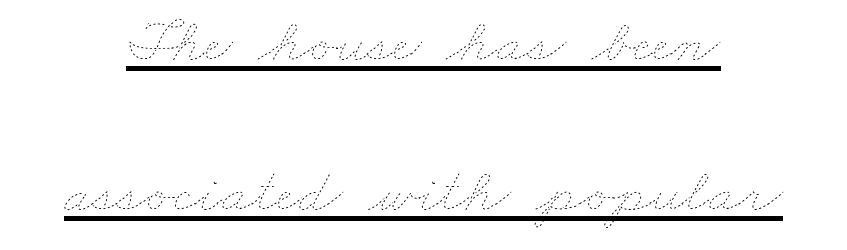
{"bold": "no", "weight": "thin", "width": "wide", "stroke_contrast": "low", "x_height": "small", "monospaced": "no", "underline": "yes", "line_spacing": "loose", "line_spacing_ratio": 2.42, "letter_spacing": "normal", "letter_spacing_em": 0.0, "glyph_px": 62}
